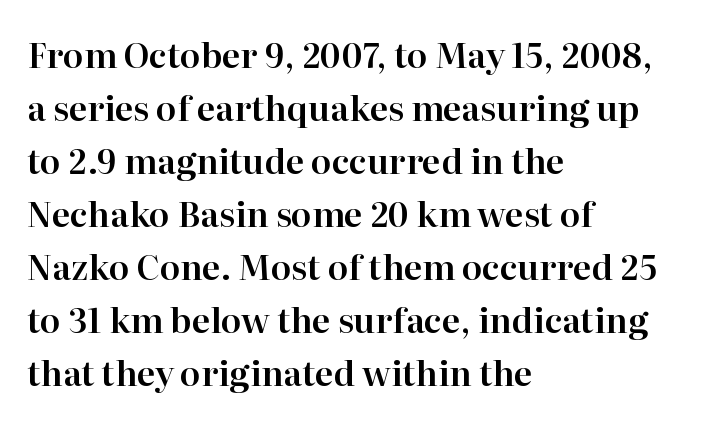
{"serif": "yes", "italic": "no", "width": "normal", "stroke_contrast": "high", "x_height": "medium", "monospaced": "no", "underline": "no", "align": "left", "line_spacing": "normal", "line_spacing_ratio": 1.56, "letter_spacing": "normal", "letter_spacing_em": 0.0, "glyph_px": 34}
